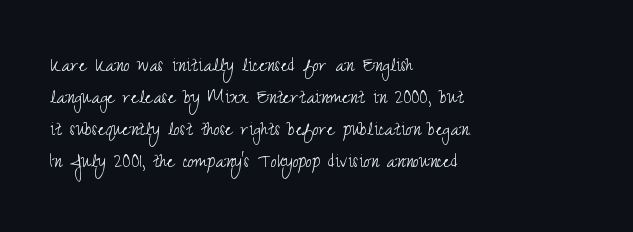
The image shows 22 px text type, upright; set left-aligned, normal line spacing (1.45x), normal letter spacing, not underlined.
